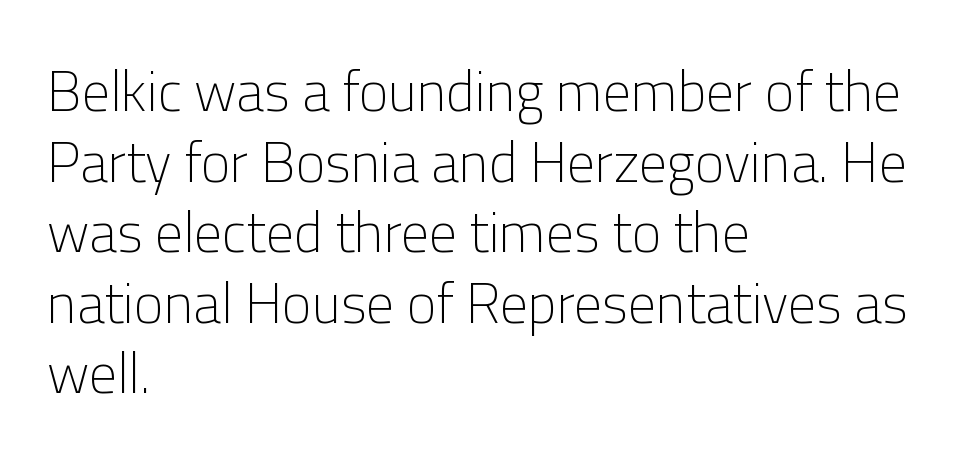
The image shows 56 px light sans-serif type, upright; set left-aligned, normal line spacing (1.26x), normal letter spacing, not underlined; low stroke contrast and a medium x-height.
